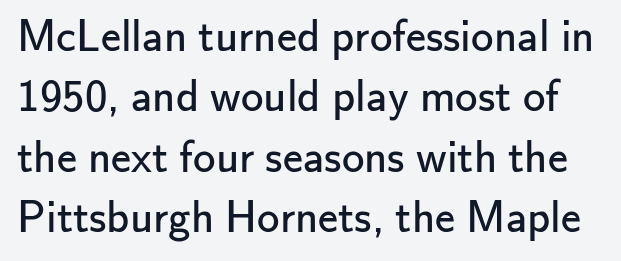
{"serif": "no", "italic": "no", "bold": "no", "weight": "regular", "width": "normal", "stroke_contrast": "low", "x_height": "small", "monospaced": "no", "underline": "no", "line_spacing": "normal", "line_spacing_ratio": 1.34, "letter_spacing": "normal", "letter_spacing_em": 0.0, "glyph_px": 45}
